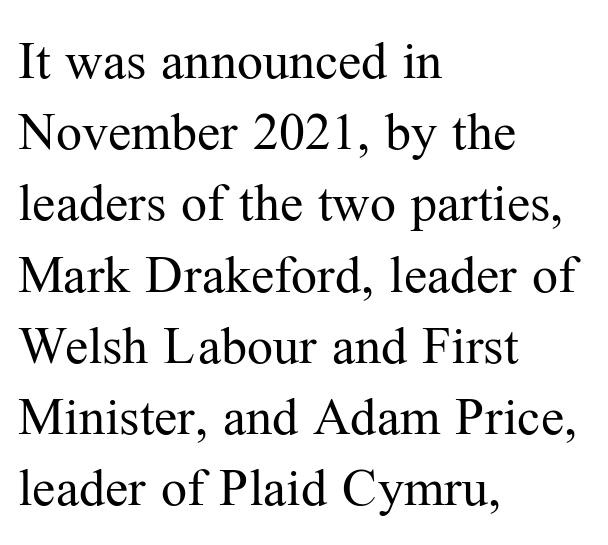
The image shows 52 px regular-weight serif type, upright; set left-aligned, normal line spacing (1.37x), normal letter spacing, not underlined; medium stroke contrast and a medium x-height.
